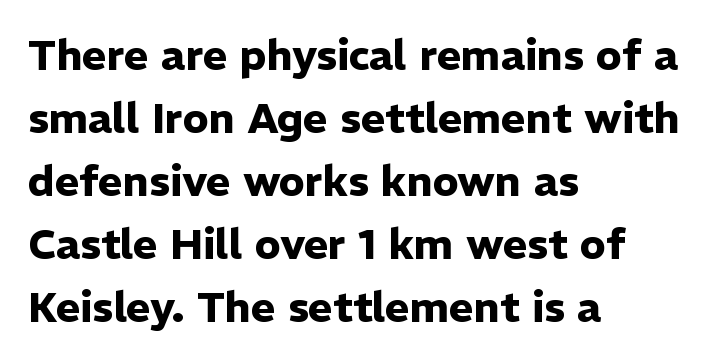
Q: Is the text bold? A: Yes.
Q: Is the text italic (slanted)? A: No, it is upright.
Q: Is the typeface a serif or a sans-serif typeface? A: Sans-serif.
Q: Is the text underlined? A: No.
Q: How is the paragraph aligned? A: Left-aligned.
Q: Is the spacing between letters normal or unusually wide? A: Normal.
Q: Is the spacing between lines tight, normal or loose? A: Normal.
Q: Width (condensed, normal, or wide)? A: Normal.
Q: Stroke contrast? A: Low.
Q: x-height? A: Medium.
Q: Monospaced? A: No.
